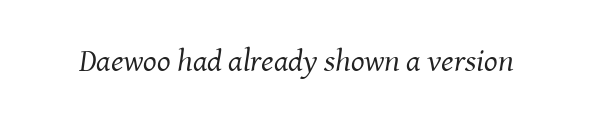
The passage shown is not underscored anywhere. This sample uses plain, unmodified letter spacing. The face used here is proportionally spaced, like ordinary book or web type. Slanted lettering throughout. Stroke mass is kept to a normal reading level or below. This rendering employs a face with finishing strokes, i.e., a serif.
